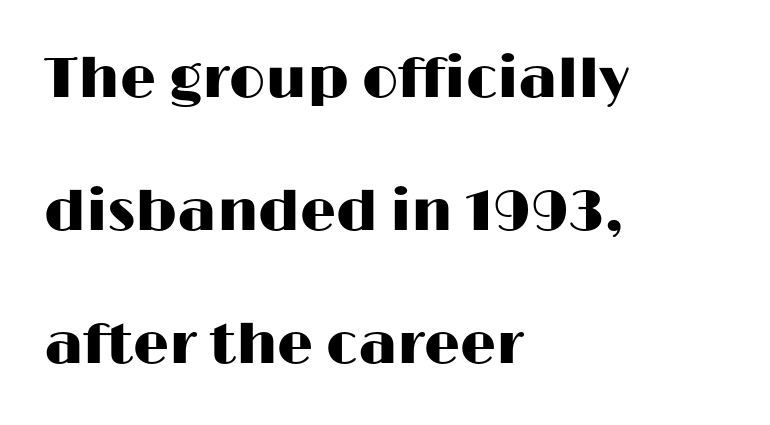
The image shows 57 px wide sans-serif type, upright; set left-aligned, loose line spacing (2.33x), normal letter spacing, not underlined; high stroke contrast and a medium x-height.
